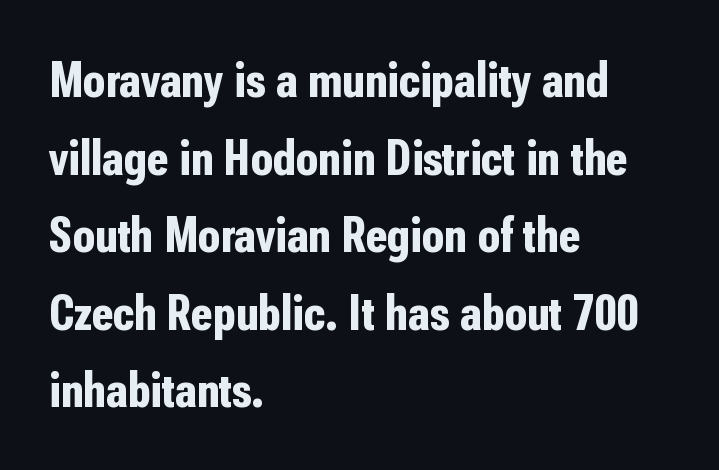
{"serif": "no", "italic": "no", "bold": "yes", "weight": "bold", "width": "condensed", "stroke_contrast": "low", "x_height": "medium", "monospaced": "no", "underline": "no", "align": "left", "line_spacing": "normal", "line_spacing_ratio": 1.52, "letter_spacing": "normal", "letter_spacing_em": 0.0, "glyph_px": 51}
